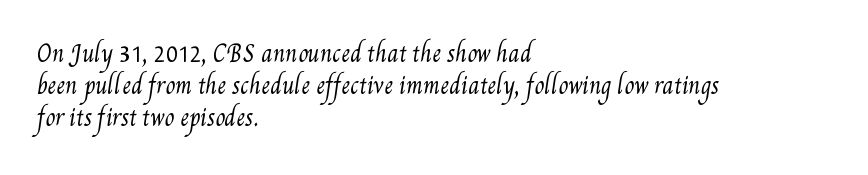
Students, observe: this is what conventionally led text looks like. Nobody touched the tracking dial on this one. Anything drawn beneath the words? Only blank space. A light-to-regular cut is what we see here. The setting favours the left margin, as ordinary paragraphs usually do.
